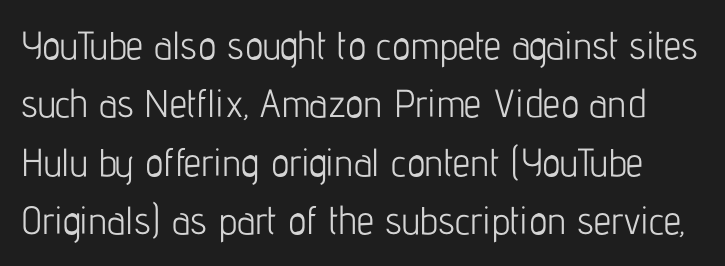
Proportional: the letters do not fall into vertical columns. The designer went with a sans here, leaving each stem footless. A typesetter would mark this as roman, not italic. Honestly, the letter spacing is just normal — you wouldn't notice it. The leading is moderate, giving the passage an even texture. Caption: face not bold, strokes unweighted.
